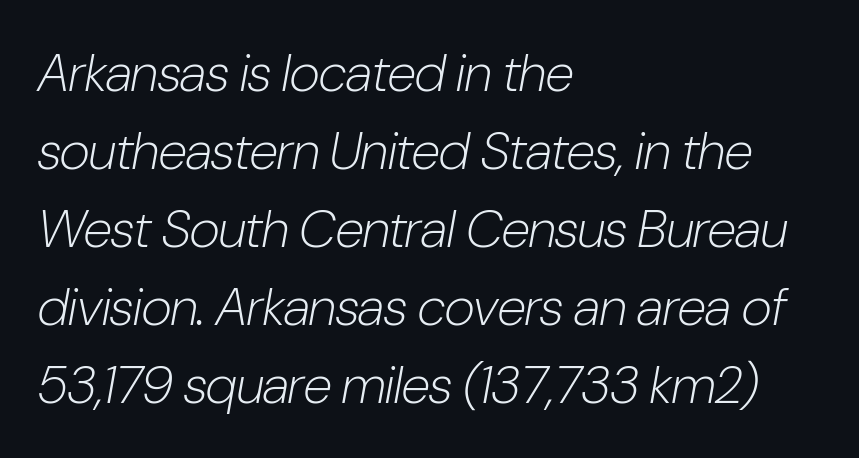
Is this a fixed-width face? No — the glyphs have proportional, varying widths. Italic: yes, the glyphs are oblique. Check under the words: just untouched page. Alignment: flush left.
